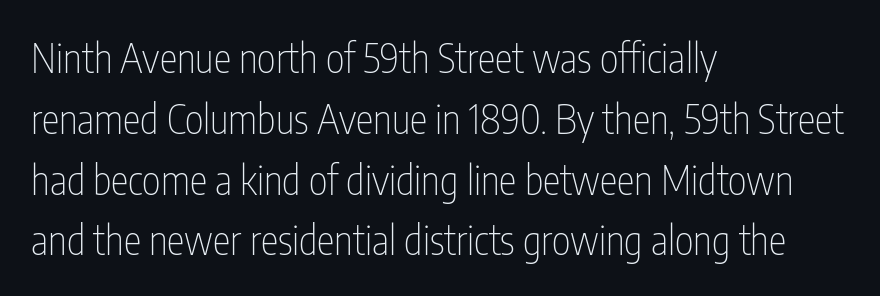
{"serif": "no", "italic": "no", "bold": "no", "weight": "thin", "width": "condensed", "stroke_contrast": "low", "x_height": "medium", "monospaced": "no", "underline": "no", "align": "left", "line_spacing": "normal", "line_spacing_ratio": 1.52, "letter_spacing": "normal", "letter_spacing_em": 0.0, "glyph_px": 40}
